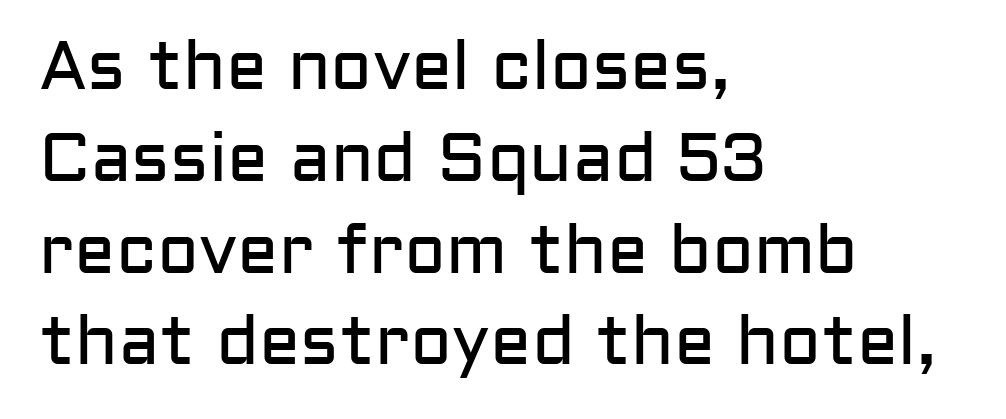
Spacing verdict: proportional, widths tailored to each character. Style check: upright. Evenly set lines give the paragraph a standard silhouette. Nobody drew a line under any word here. The characters display no serif detailing; their extremities are plain. Tracking value appears to be zero — textbook default spacing.
